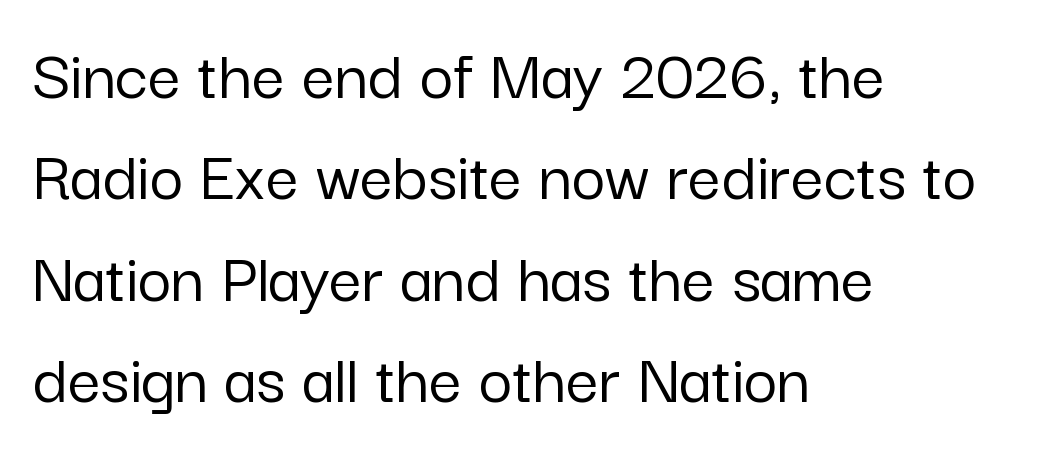
The image shows 73 px sans-serif type, upright; set left-aligned, normal line spacing (1.39x), normal letter spacing, not underlined; low stroke contrast and a medium x-height.
